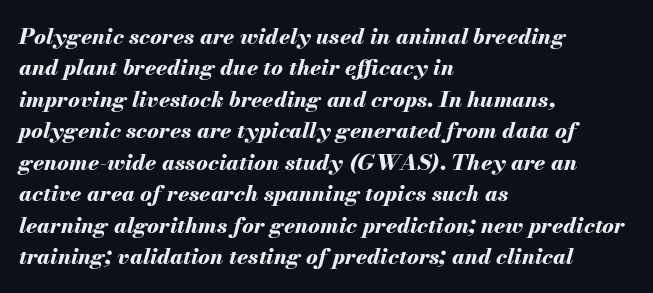
{"italic": "yes", "lean": "right", "slant_degrees": 13, "bold": "yes", "underline": "no", "align": "left", "line_spacing": "normal", "line_spacing_ratio": 1.43, "letter_spacing": "normal", "letter_spacing_em": 0.0, "glyph_px": 22}
